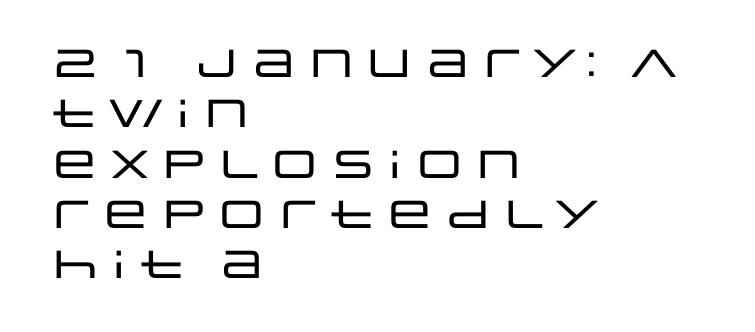
{"serif": "no", "italic": "no", "width": "wide", "stroke_contrast": "low", "x_height": "large", "monospaced": "no", "underline": "no", "align": "left", "line_spacing": "normal", "line_spacing_ratio": 1.29, "letter_spacing": "normal", "letter_spacing_em": 0.0, "glyph_px": 39}
